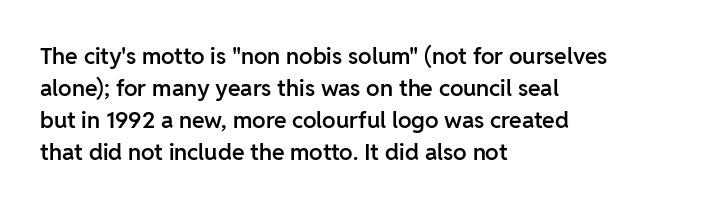
The image shows 23 px text type, upright; set left-aligned, normal line spacing (1.39x), normal letter spacing, not underlined.
